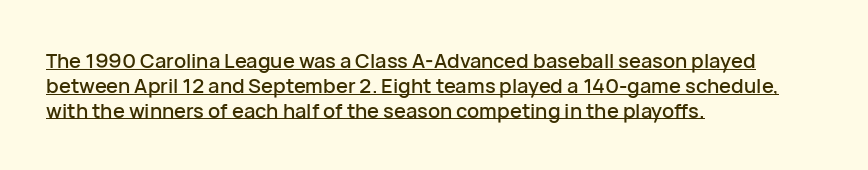
Q: Is the text italic (slanted)? A: No, it is upright.
Q: Is the text underlined? A: Yes.
Q: How is the paragraph aligned? A: Left-aligned.
Q: Is the spacing between letters normal or unusually wide? A: Normal.
